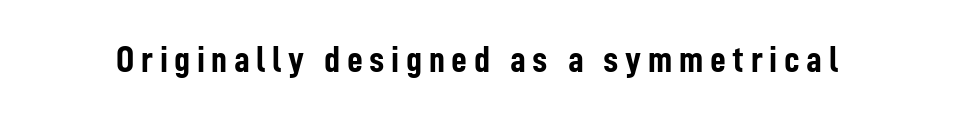
Q: Is the text bold? A: Yes.
Q: Is the text italic (slanted)? A: No, it is upright.
Q: Is the typeface a serif or a sans-serif typeface? A: Sans-serif.
Q: Is the text underlined? A: No.
Q: Width (condensed, normal, or wide)? A: Condensed.
Q: Stroke contrast? A: Low.
Q: x-height? A: Medium.
Q: Monospaced? A: No.
